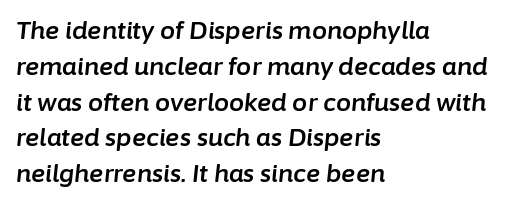
The specimen omits any rule beneath the text block's lines. A typesetter would call this leading conventional body-copy spacing. The lines are quadded left. Inter-character spacing is left at the font's built-in metrics. You can tell it's italic because the verticals aren't actually vertical.
